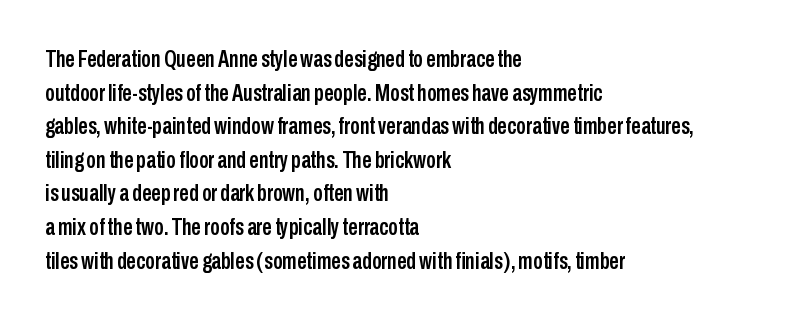
Leading matches the norm, producing a regular column. Every stem runs plumb, perpendicular to the baseline. Underline: absent. In CSS terms this would be text-align: left. Here the glyphs are tracked normally, forming tight word shapes.
